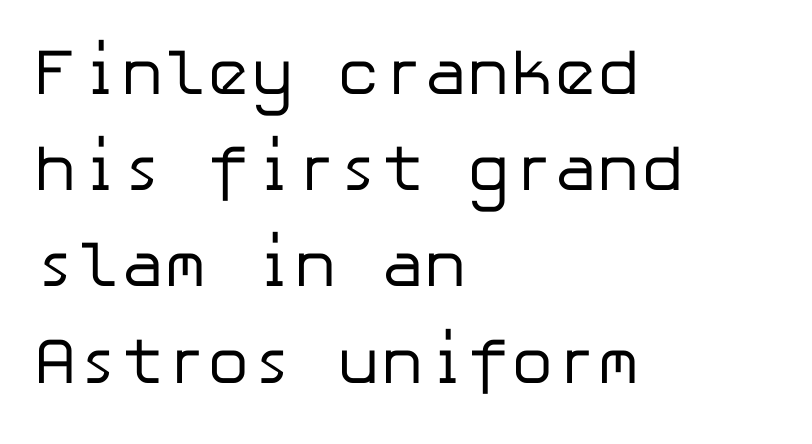
{"serif": "no", "italic": "no", "bold": "no", "weight": "regular", "width": "normal", "stroke_contrast": "low", "x_height": "medium", "underline": "no", "align": "left", "line_spacing": "normal", "line_spacing_ratio": 1.48, "letter_spacing": "normal", "letter_spacing_em": 0.0, "glyph_px": 65}
